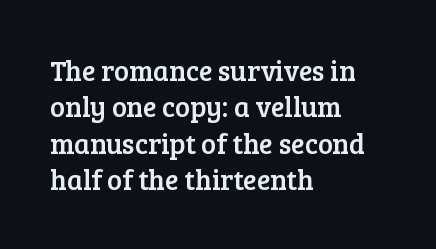
This rendering features lettering with no underline. The type family on display is of the serif kind. Normally led — the rows are evenly, conventionally spaced. Varying glyph widths throughout — classic text-font behaviour.
